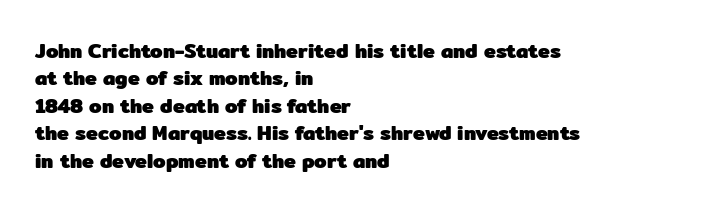
The image shows 20 px bold type, upright; set left-aligned, normal line spacing (1.37x), normal letter spacing, not underlined.
